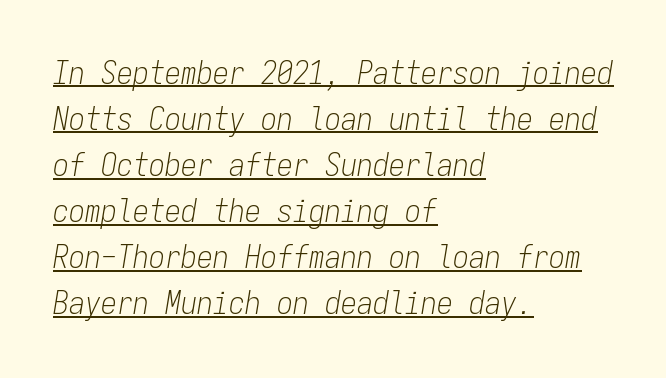
Q: Is the text bold? A: No.
Q: Is the text italic (slanted)? A: Yes, it leans right by about 9 degrees.
Q: Is the text underlined? A: Yes.
Q: How is the paragraph aligned? A: Left-aligned.
Q: Is the spacing between letters normal or unusually wide? A: Normal.
Q: Is the spacing between lines tight, normal or loose? A: Normal.
Q: Width (condensed, normal, or wide)? A: Condensed.
Q: Stroke contrast? A: Low.
Q: x-height? A: Medium.
Q: Monospaced? A: Yes.
